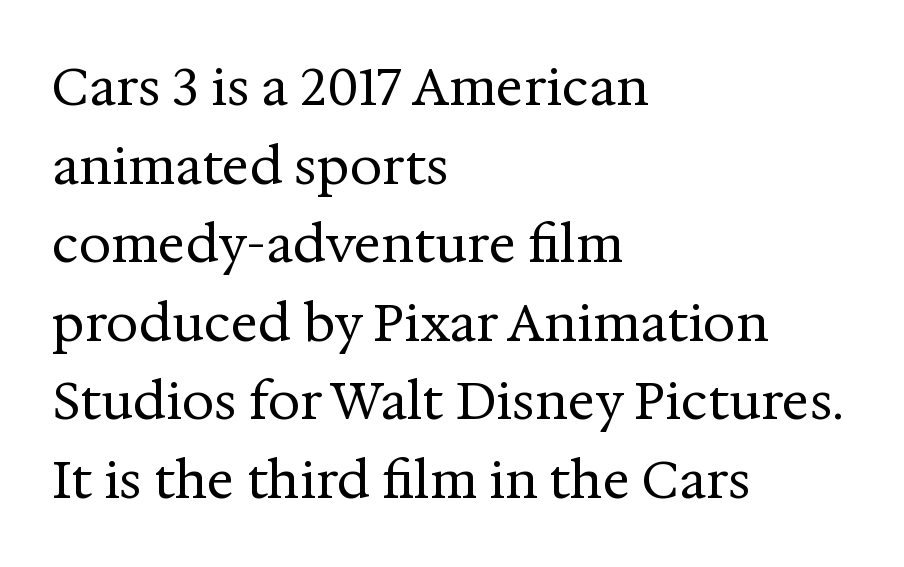
Q: Is the text bold? A: No.
Q: Is the text italic (slanted)? A: No, it is upright.
Q: Is the typeface a serif or a sans-serif typeface? A: Serif.
Q: Is the text underlined? A: No.
Q: How is the paragraph aligned? A: Left-aligned.
Q: Is the spacing between letters normal or unusually wide? A: Normal.
Q: Is the spacing between lines tight, normal or loose? A: Normal.
Q: Width (condensed, normal, or wide)? A: Normal.
Q: Stroke contrast? A: Medium.
Q: x-height? A: Medium.
Q: Monospaced? A: No.
